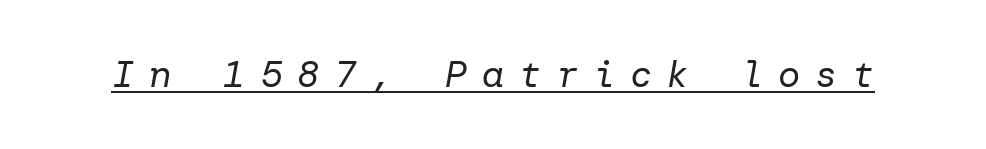
The whole block is typeset with a tilt. A typographer would call this underscored text. A light-to-regular cut is what we see here. What stands out about the letter spacing? Its width — letters are far apart.
